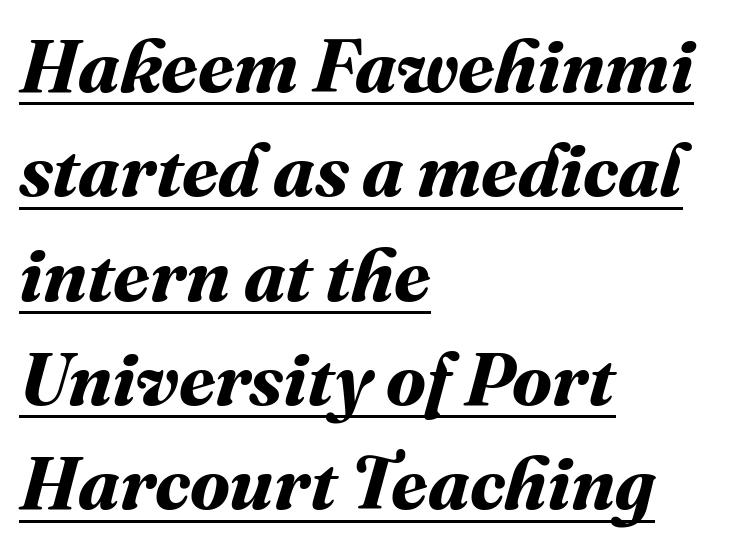
{"bold": "yes", "weight": "bold", "width": "normal", "stroke_contrast": "medium", "x_height": "medium", "monospaced": "no", "underline": "yes", "align": "left", "line_spacing": "normal", "line_spacing_ratio": 1.41, "letter_spacing": "normal", "letter_spacing_em": 0.0, "glyph_px": 74}
